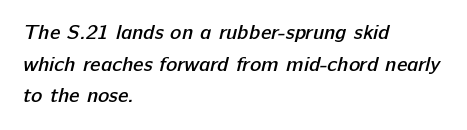
Q: Is the text bold? A: Semi-bold.
Q: Is the text underlined? A: No.
Q: How is the paragraph aligned? A: Left-aligned.
Q: Is the spacing between letters normal or unusually wide? A: Normal.
Q: Is the spacing between lines tight, normal or loose? A: Normal.
